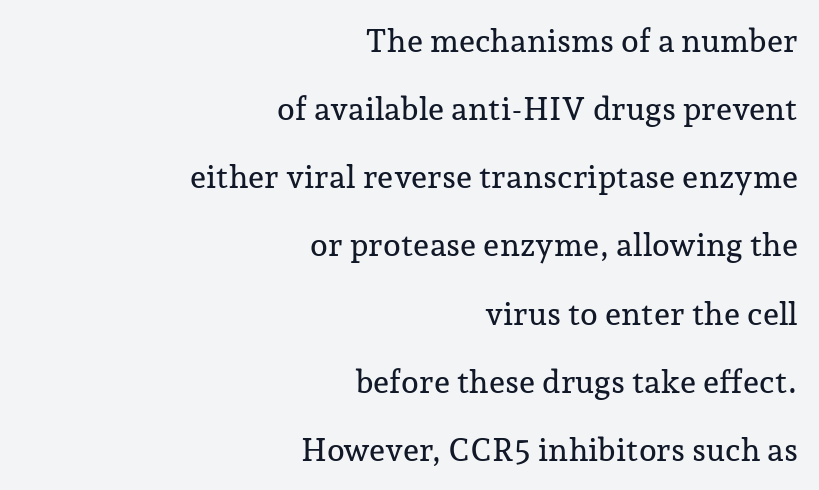
{"serif": "yes", "italic": "no", "width": "normal", "stroke_contrast": "low", "x_height": "medium", "monospaced": "no", "underline": "no", "align": "right", "line_spacing": "loose", "line_spacing_ratio": 2.13, "letter_spacing": "normal", "letter_spacing_em": 0.0, "glyph_px": 32}
